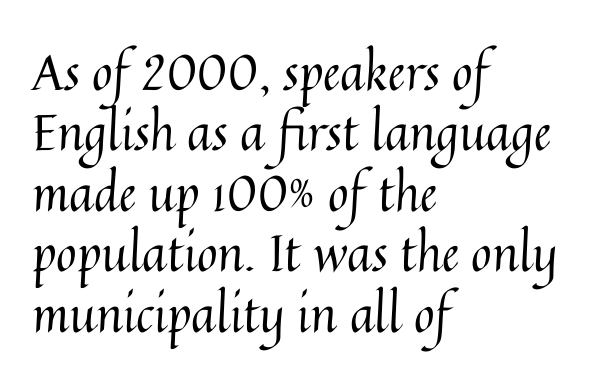
A quiet, ordinary-to-light weight characterises the typeface. You could not count columns in this text — the font is proportionally spaced. One-word summary of the alignment: left.
